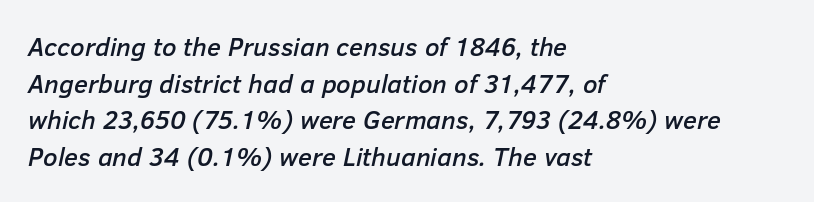
Q: Is the text italic (slanted)? A: Yes, it leans right by about 12 degrees.
Q: Is the text underlined? A: No.
Q: How is the paragraph aligned? A: Left-aligned.
Q: Is the spacing between letters normal or unusually wide? A: Normal.
Q: Is the spacing between lines tight, normal or loose? A: Normal.
